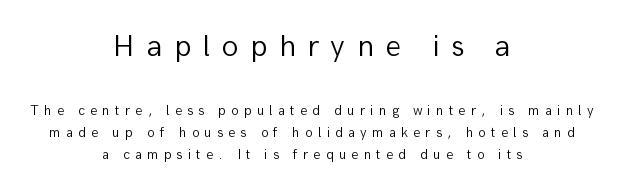
The letters advance in unequal steps, a hallmark of proportional type. Check the space under the baseline: it is left empty. These lines were composed using upright roman letters. Is this a sans? Yes — the strokes have no serifs. You could only call the tracking loose — the letters float apart. Layout note: lines centered.
